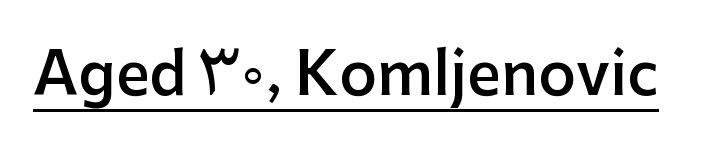
The type family on display is of the sans-serif kind. These characters rest on top of a visible drawn line. In terms of posture, this sample is upright. The font is running at a semibold setting, under full bold. Here the designer chose a conventional face with non-uniform glyph widths.
